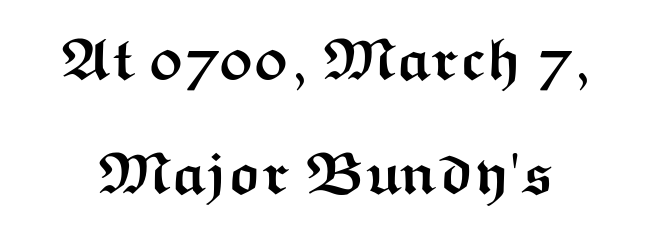
The image shows 59 px semibold, wide sans-serif type, upright; set loose line spacing (1.93x), normal letter spacing, not underlined; medium stroke contrast and a medium x-height.
